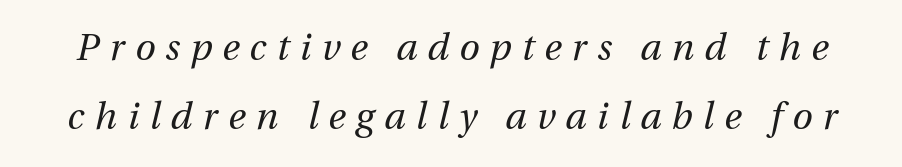
{"italic": "yes", "lean": "right", "slant_degrees": 12, "bold": "no", "weight": "regular", "width": "normal", "stroke_contrast": "medium", "x_height": "medium", "monospaced": "no", "underline": "no", "line_spacing_ratio": 1.87, "letter_spacing": "wide", "letter_spacing_em": 0.28, "glyph_px": 37}
